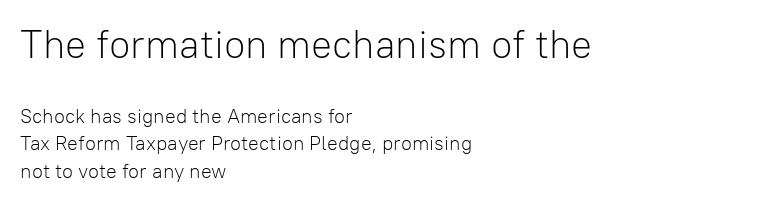
The image shows 39 px light sans-serif type, upright; set left-aligned, normal line spacing (1.36x), normal letter spacing, not underlined; the first (top) block is 1.95x larger; low stroke contrast and a medium x-height.
